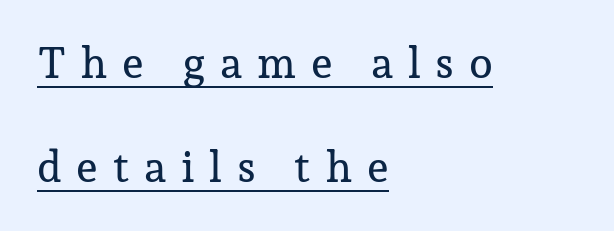
Beneath each row of characters lies a ruled line. Line beginnings align vertically; line endings do not. Is this a fixed-width face? No — the glyphs have proportional, varying widths. The designer dialed line spacing up above the default. Italic: no, the glyphs are upright roman. The face used here is seriffed, in the tradition of book romans.
